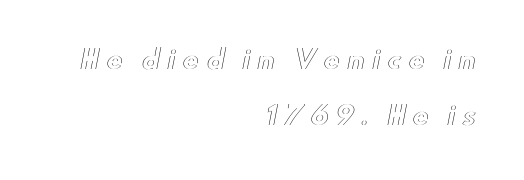
{"underline": "no", "align": "right", "line_spacing": "loose", "line_spacing_ratio": 2.26, "letter_spacing": "wide", "letter_spacing_em": 0.28, "glyph_px": 25}
